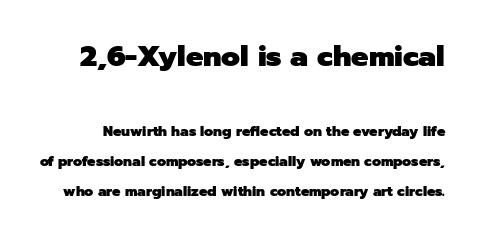
Q: Is the text bold? A: Yes.
Q: Is the text italic (slanted)? A: No, it is upright.
Q: Is the typeface a serif or a sans-serif typeface? A: Sans-serif.
Q: Is the text underlined? A: No.
Q: Is the spacing between letters normal or unusually wide? A: Normal.
Q: Is the spacing between lines tight, normal or loose? A: Loose.
Q: Which block of text is set in a larger size, the first (top) or the second (bottom)? A: The first (top) one.
Q: Width (condensed, normal, or wide)? A: Normal.
Q: Stroke contrast? A: Low.
Q: x-height? A: Medium.
Q: Monospaced? A: No.
